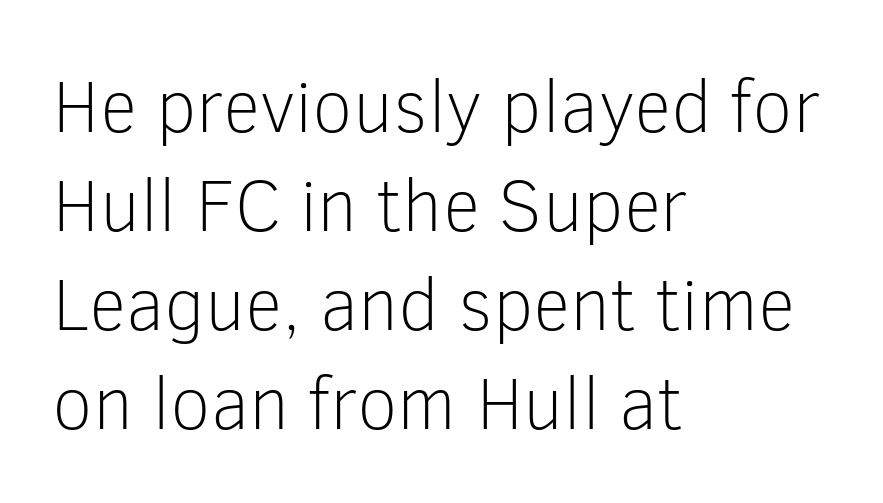
{"serif": "no", "italic": "no", "bold": "no", "weight": "light", "width": "normal", "stroke_contrast": "low", "x_height": "medium", "monospaced": "no", "underline": "no", "align": "left", "line_spacing": "normal", "line_spacing_ratio": 1.34, "letter_spacing": "normal", "letter_spacing_em": 0.0, "glyph_px": 74}
